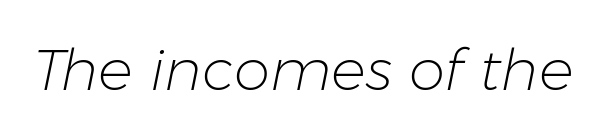
{"italic": "yes", "lean": "right", "slant_degrees": 11, "bold": "no", "weight": "light", "width": "normal", "stroke_contrast": "low", "x_height": "medium", "monospaced": "no", "underline": "no", "letter_spacing": "normal", "letter_spacing_em": 0.0, "glyph_px": 58}
